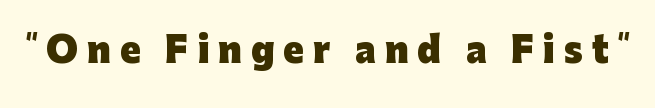
The image shows 34 px heavy sans-serif type, upright; set unusually wide letter spacing (+0.26 em), not underlined; low stroke contrast and a medium x-height.
